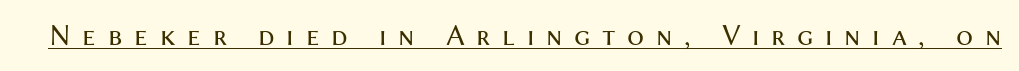
The font is comparable to plain body text, perhaps lighter. Like a heading marked for emphasis, these lines bear an underscore. This is sans-serif lettering, the kind often seen on screens and signage. Someone cranked the tracking dial way up on this one.
